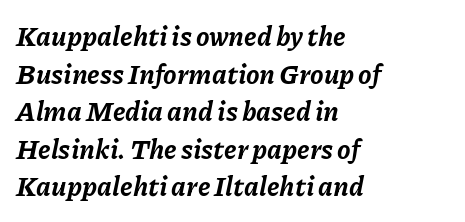
{"italic": "yes", "lean": "right", "slant_degrees": 11, "bold": "yes", "underline": "no", "align": "left", "line_spacing": "normal", "line_spacing_ratio": 1.39, "letter_spacing": "normal", "letter_spacing_em": 0.0, "glyph_px": 27}
